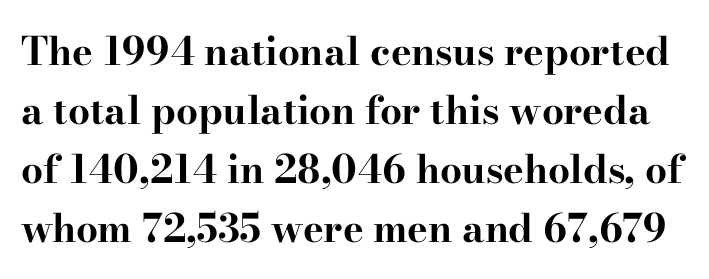
In terms of letterform style, serifs are clearly present. Honestly, there is no underline to notice here at all. Its strokes are broad and dark, the hallmark of bold type. These lines are rendered in a variable-pitch font.
